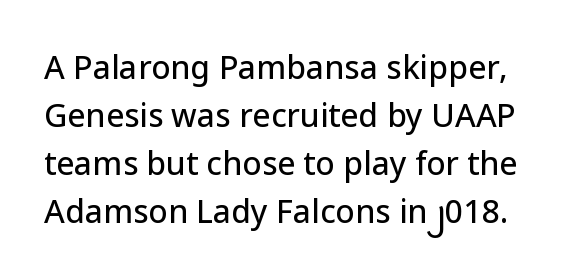
The image shows 32 px sans-serif type, upright; set normal line spacing (1.5x), normal letter spacing, not underlined; low stroke contrast and a medium x-height.
